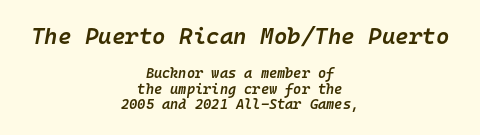
The image shows 23 px text type, italic (leaning right); set centered, tight line spacing (1.09x), normal letter spacing, not underlined; the first (top) block is 1.64x larger.
